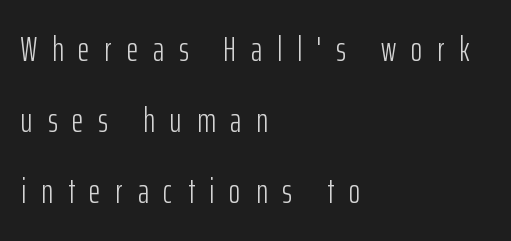
{"serif": "no", "italic": "no", "bold": "no", "weight": "light", "width": "condensed", "stroke_contrast": "low", "x_height": "medium", "monospaced": "no", "underline": "no", "align": "left", "line_spacing": "loose", "line_spacing_ratio": 2.03, "letter_spacing": "wide", "letter_spacing_em": 0.43, "glyph_px": 35}
